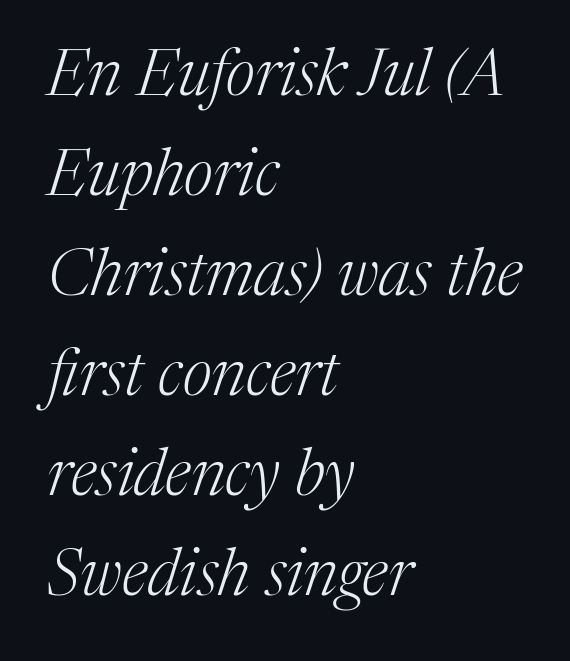
{"serif": "yes", "italic": "yes", "lean": "right", "slant_degrees": 17, "bold": "no", "weight": "light", "width": "normal", "stroke_contrast": "medium", "x_height": "medium", "monospaced": "no", "underline": "no", "align": "left", "line_spacing": "normal", "line_spacing_ratio": 1.54, "letter_spacing": "normal", "letter_spacing_em": 0.0, "glyph_px": 65}
